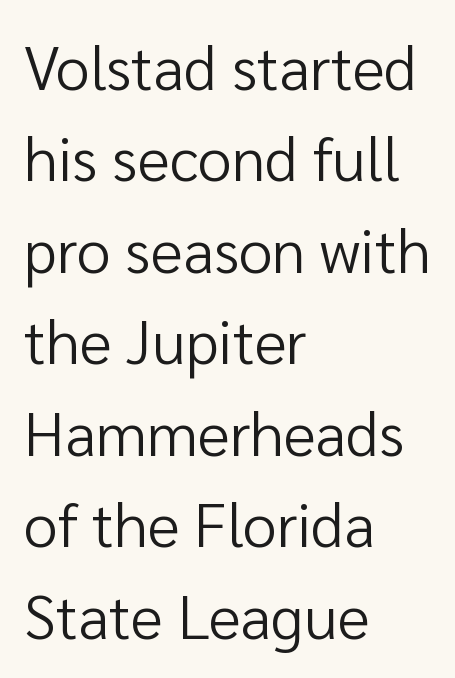
The image shows 61 px regular-weight sans-serif type, upright; set left-aligned, normal line spacing (1.5x), normal letter spacing, not underlined; low stroke contrast and a medium x-height.
